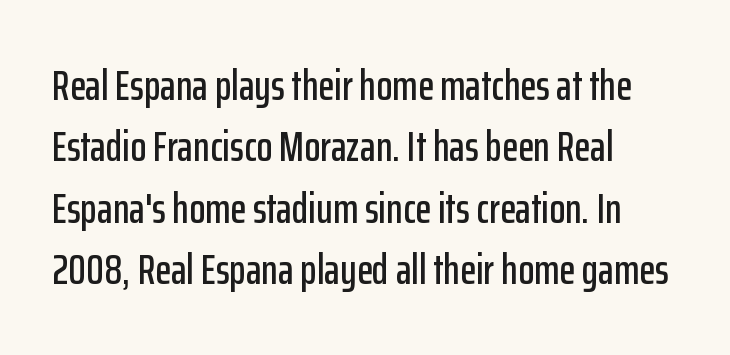
The image shows 42 px condensed sans-serif type, upright; set left-aligned, normal line spacing (1.46x), normal letter spacing, not underlined; low stroke contrast and a medium x-height.
